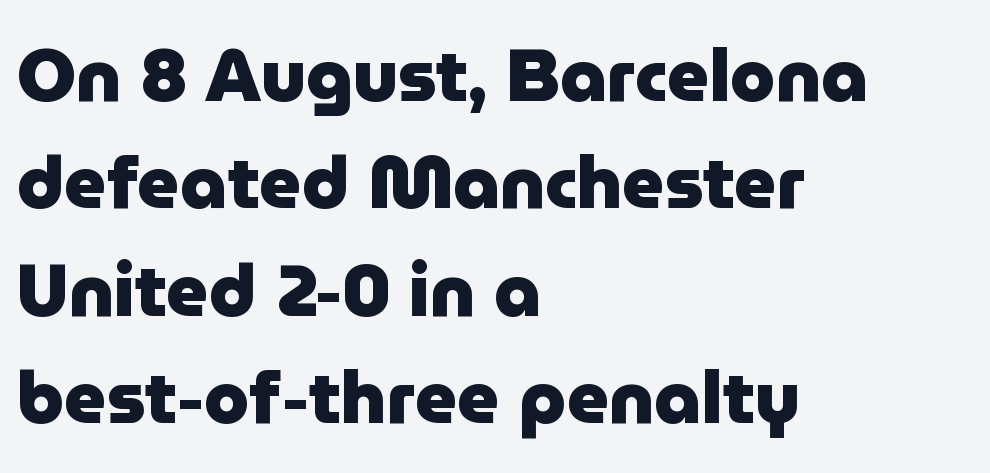
Between one letter and the next there's only the usual sliver of space. Do the characters align in a grid? No, the font is proportional. A roman cut, with each character standing at attention. The text was rendered using a sans face with plain stroke endings. The designer left line spacing at the default.
